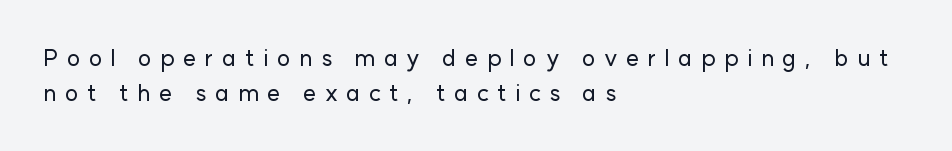
A clean baseline with only descenders dipping below it. Short and long lines alike share a common starting point at left. What stands out about the letter spacing? Its width — letters are far apart. Ordinary non-slanted type is in use.
